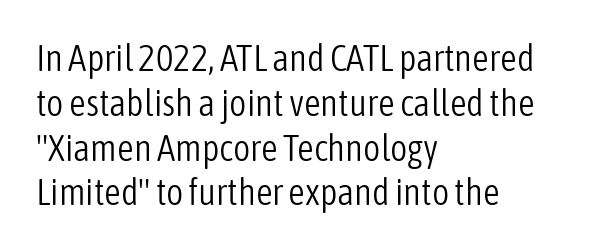
Typeset ragged right — the left edge is the straight one. Letters rest on an invisible, unmarked baseline. The letters advance in unequal steps, a hallmark of proportional type. You can tell it's not italic because the verticals are truly vertical. The glyphs in this specimen are sans serif.
